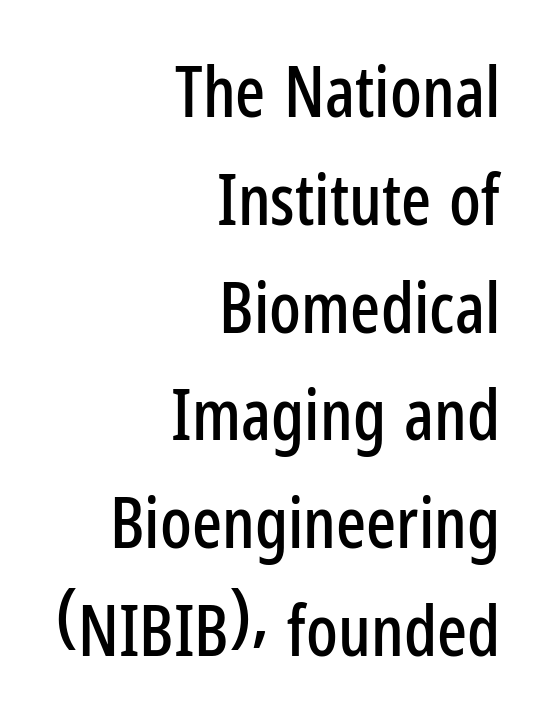
The letters stand upright; this is a roman face. Descender tails drop into unmarked territory. Spacing between characters is what you'd get straight out of the box. Casual observation: everything's shoved over to the right. What's the leading like? Ordinary, nothing unusual. Looks like regular typesetting: each glyph gets only the width it needs.
